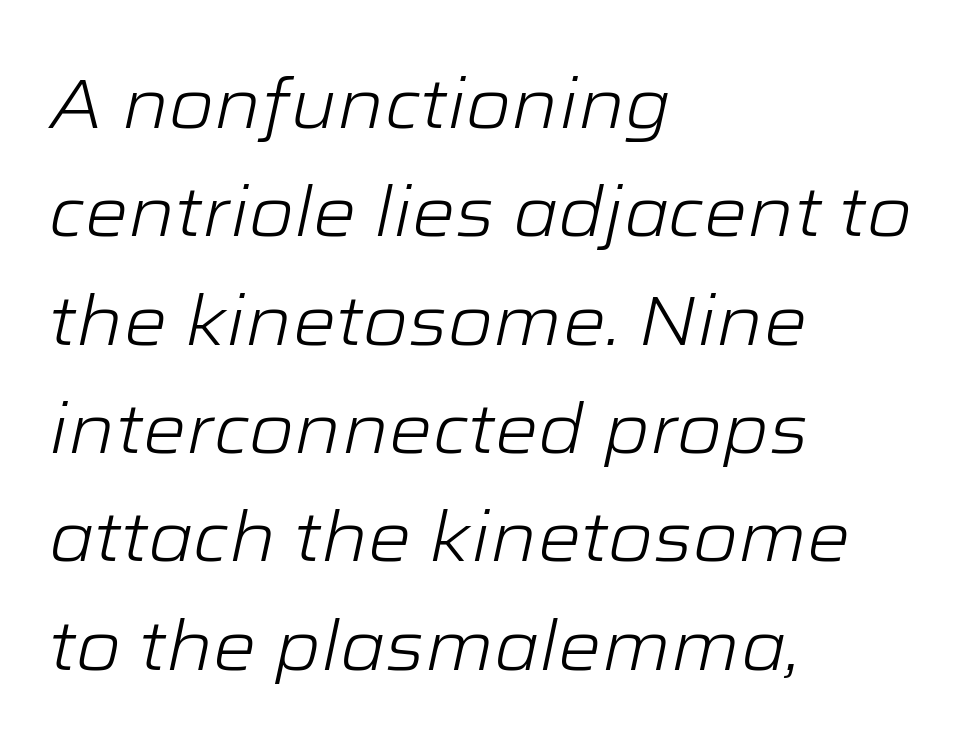
Q: Is the text bold? A: No.
Q: Is the text italic (slanted)? A: Yes, it leans right by about 12 degrees.
Q: Is the text underlined? A: No.
Q: How is the paragraph aligned? A: Left-aligned.
Q: Is the spacing between letters normal or unusually wide? A: Normal.
Q: Is the spacing between lines tight, normal or loose? A: Normal.
Q: Width (condensed, normal, or wide)? A: Wide.
Q: Stroke contrast? A: Low.
Q: x-height? A: Medium.
Q: Monospaced? A: No.
